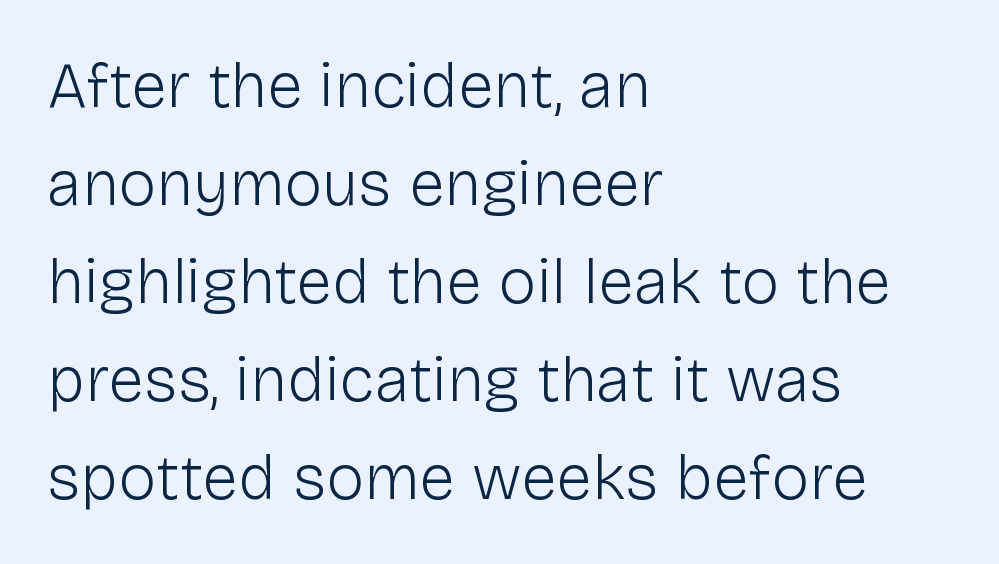
{"serif": "no", "italic": "no", "bold": "no", "weight": "light", "width": "normal", "stroke_contrast": "low", "x_height": "medium", "monospaced": "no", "underline": "no", "align": "left", "line_spacing": "normal", "line_spacing_ratio": 1.53, "letter_spacing": "normal", "letter_spacing_em": 0.0, "glyph_px": 64}
